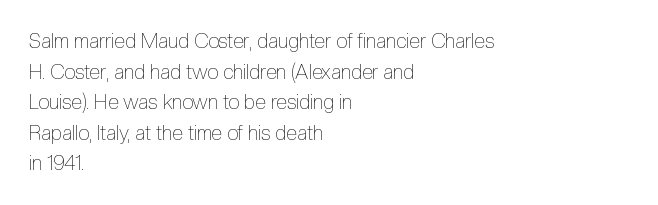
The image shows 20 px text type, upright; set left-aligned, normal line spacing (1.53x), normal letter spacing, not underlined.
